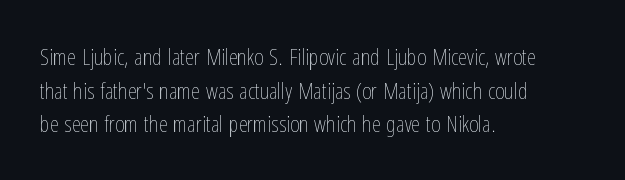
Q: Is the text bold? A: No.
Q: Is the text italic (slanted)? A: No, it is upright.
Q: Is the text underlined? A: No.
Q: How is the paragraph aligned? A: Left-aligned.
Q: Is the spacing between letters normal or unusually wide? A: Normal.
Q: Is the spacing between lines tight, normal or loose? A: Normal.
